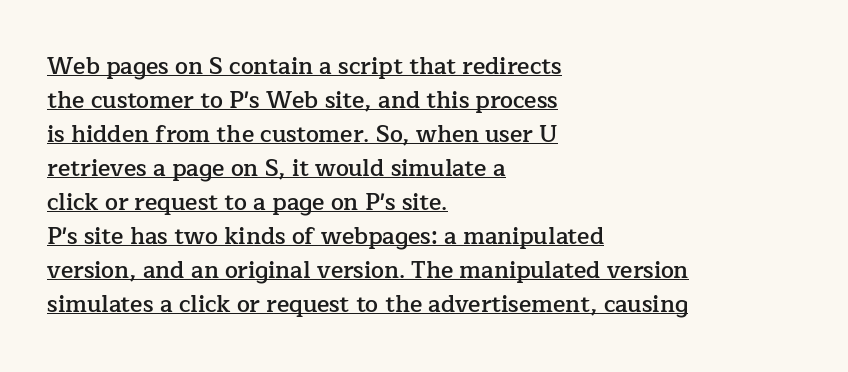
The image shows 23 px text type, upright; set left-aligned, normal line spacing (1.48x), normal letter spacing, underlined.
